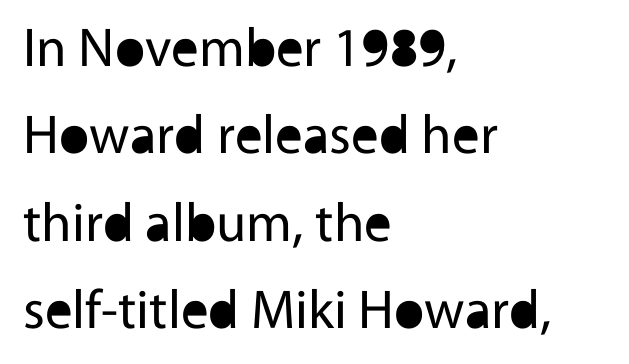
The image shows 55 px regular-weight sans-serif type, upright; set left-aligned, normal line spacing (1.59x), normal letter spacing, not underlined; a medium x-height.
